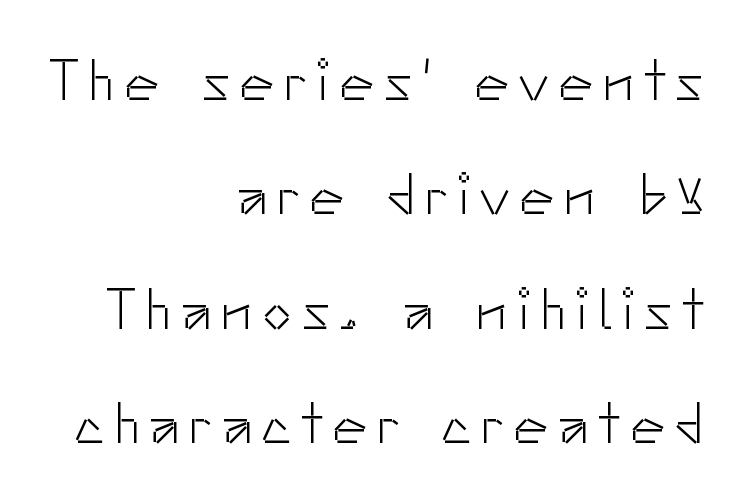
The image shows 58 px light sans-serif type, upright; set right-aligned, loose line spacing (1.97x), not underlined; low stroke contrast and a small x-height.
